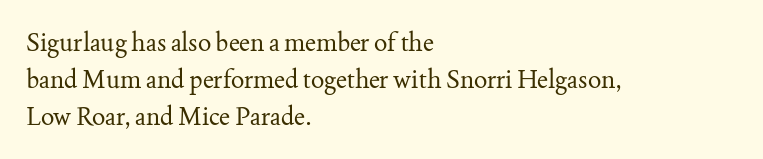
A typesetter would call this leading conventional body-copy spacing. Descender tails drop into unmarked territory. Visually the block forms a straight wall on the left and a jagged coastline on the right. Do the letters lean? They stand straight.
